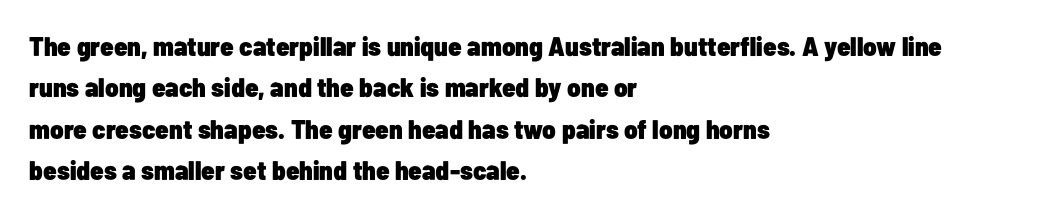
Q: Is the text bold? A: Yes.
Q: Is the text italic (slanted)? A: No, it is upright.
Q: Is the text underlined? A: No.
Q: How is the paragraph aligned? A: Left-aligned.
Q: Is the spacing between letters normal or unusually wide? A: Normal.
Q: Is the spacing between lines tight, normal or loose? A: Normal.
